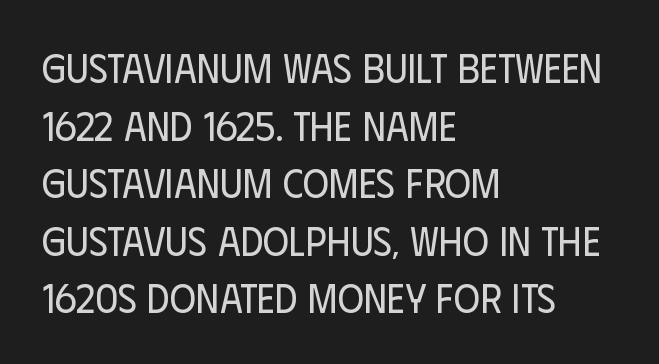
Default kerning and tracking; the words read as compact shapes. Note the varied advance widths — an 'i' is clearly narrower than an 'm'. Caption: multi-line text, flush left, ragged right. Typographically, this falls in the sans-serif category. Weight: not bold — regular or lighter. This sample keeps an unexceptional amount of space between lines.
